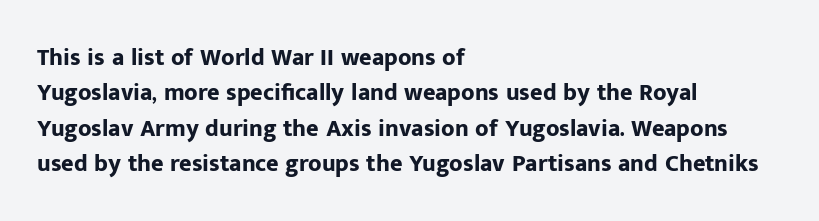
The image shows 24 px bold type, upright; set left-aligned, normal line spacing (1.47x), normal letter spacing, not underlined.
